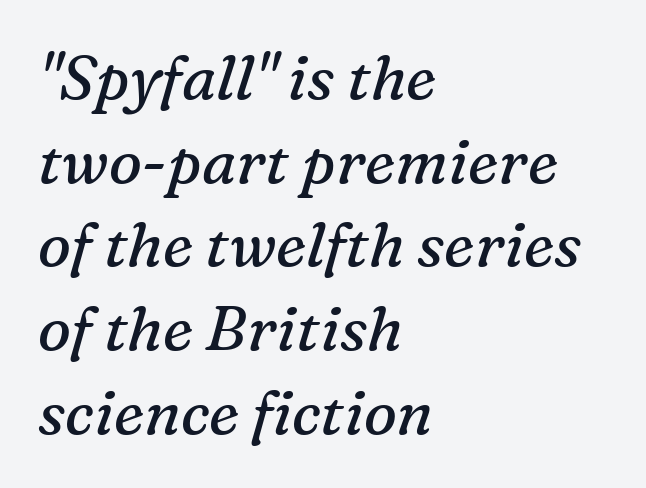
Q: Is the text bold? A: No.
Q: Is the text italic (slanted)? A: Yes, it leans right by about 16 degrees.
Q: Is the typeface a serif or a sans-serif typeface? A: Serif.
Q: Is the text underlined? A: No.
Q: How is the paragraph aligned? A: Left-aligned.
Q: Is the spacing between letters normal or unusually wide? A: Normal.
Q: Is the spacing between lines tight, normal or loose? A: Normal.
Q: Width (condensed, normal, or wide)? A: Normal.
Q: Stroke contrast? A: Medium.
Q: x-height? A: Medium.
Q: Monospaced? A: No.
